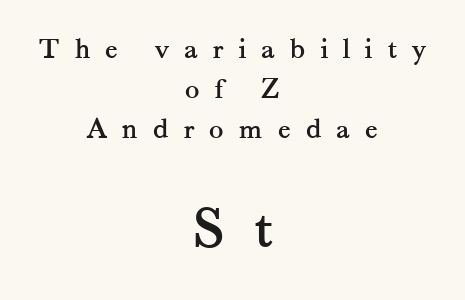
The image shows 59 px serif type, upright; set centered, normal line spacing (1.33x), unusually wide letter spacing (+0.5 em), not underlined; the second (bottom) block is 1.97x larger; medium stroke contrast and a small x-height.
